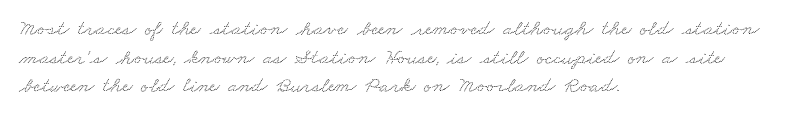
{"underline": "no", "align": "left", "line_spacing": "normal", "line_spacing_ratio": 1.3, "letter_spacing": "normal", "letter_spacing_em": 0.0, "glyph_px": 22}
